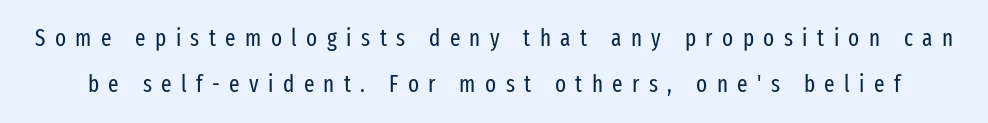
{"italic": "no", "bold": "no", "underline": "no", "line_spacing": "loose", "line_spacing_ratio": 2.0, "letter_spacing": "wide", "letter_spacing_em": 0.41, "glyph_px": 23}
